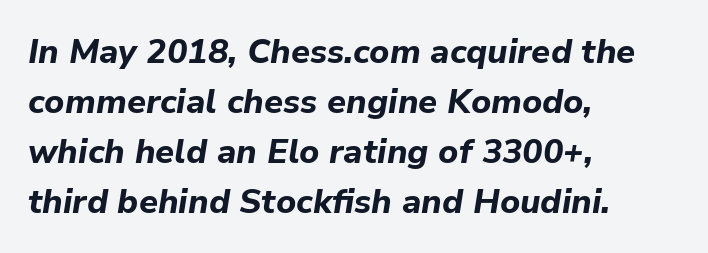
The image shows 34 px bold type, italic (leaning right); set left-aligned, normal line spacing (1.47x), normal letter spacing, not underlined; low stroke contrast and a medium x-height.
